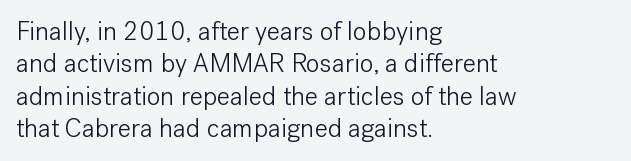
Q: Is the text bold? A: No.
Q: Is the text italic (slanted)? A: No, it is upright.
Q: Is the text underlined? A: No.
Q: How is the paragraph aligned? A: Left-aligned.
Q: Is the spacing between letters normal or unusually wide? A: Normal.
Q: Is the spacing between lines tight, normal or loose? A: Normal.
